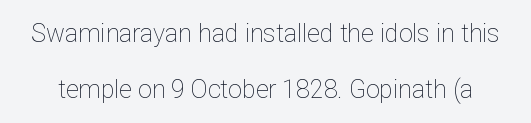
Vertically, the passage feels expansive, rows floating well apart. Letters rest on an invisible, unmarked baseline. Students, note that the glyphs here touch the page at normal intervals. Nope, not italic — everything's standing straight.
